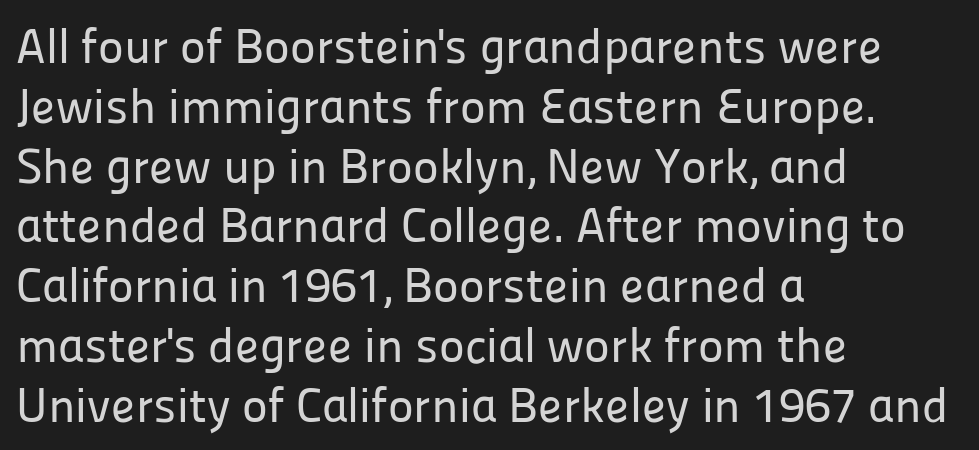
The face used here is proportionally spaced, like ordinary book or web type. Descenders hang freely into open space. In terms of letterspacing, this is plain default setting. The characters display no serif detailing; their extremities are plain.
